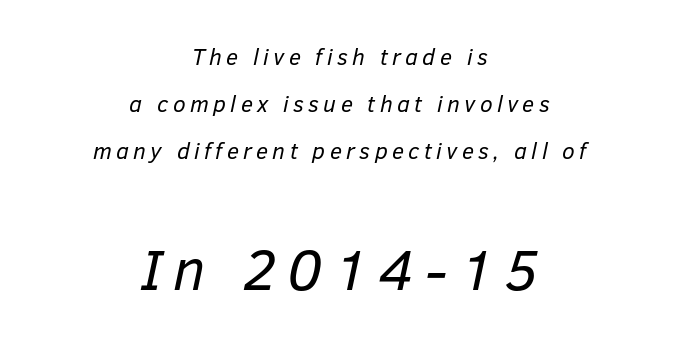
The passage shown leans; its letterforms are oblique. The face used here is proportionally spaced, like ordinary book or web type. The block sitting lower on the canvas is the one with enlarged characters. Underlining? Definitely not there. The typesetting does not lean heavy: it is not bold. Regarding leading, the lines here are spaced well apart.
